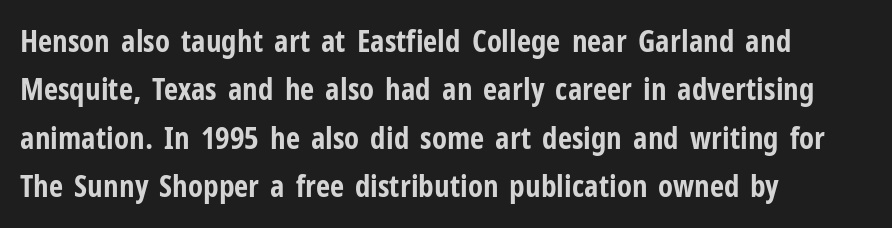
Q: Is the text bold? A: Yes.
Q: Is the text italic (slanted)? A: No, it is upright.
Q: Is the typeface a serif or a sans-serif typeface? A: Sans-serif.
Q: Is the text underlined? A: No.
Q: How is the paragraph aligned? A: Left-aligned.
Q: Is the spacing between letters normal or unusually wide? A: Normal.
Q: Is the spacing between lines tight, normal or loose? A: Normal.
Q: Width (condensed, normal, or wide)? A: Condensed.
Q: Stroke contrast? A: Low.
Q: x-height? A: Medium.
Q: Monospaced? A: No.
